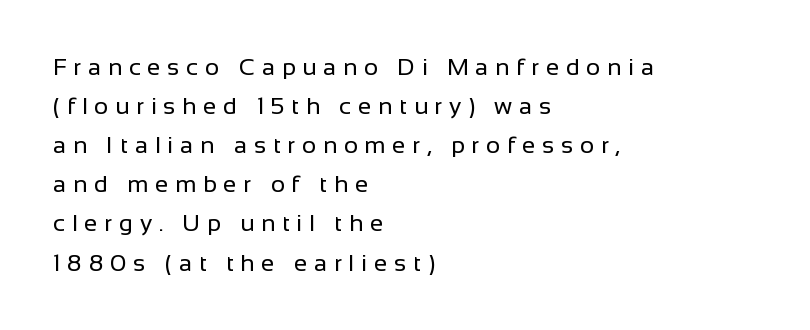
The image shows 24 px text type, upright; set left-aligned, normal line spacing (1.63x), unusually wide letter spacing (+0.28 em), not underlined.
